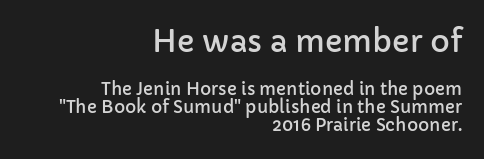
{"serif": "no", "italic": "no", "width": "normal", "stroke_contrast": "low", "x_height": "medium", "monospaced": "no", "underline": "no", "align": "right", "line_spacing": "tight", "line_spacing_ratio": 1.07, "letter_spacing": "normal", "letter_spacing_em": 0.0, "larger_block": "first", "size_ratio": 1.76, "glyph_px": 30}
